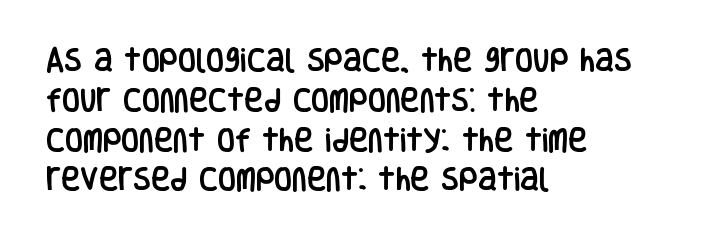
The image shows 26 px text type, upright; set left-aligned, normal line spacing (1.53x), normal letter spacing, not underlined.
